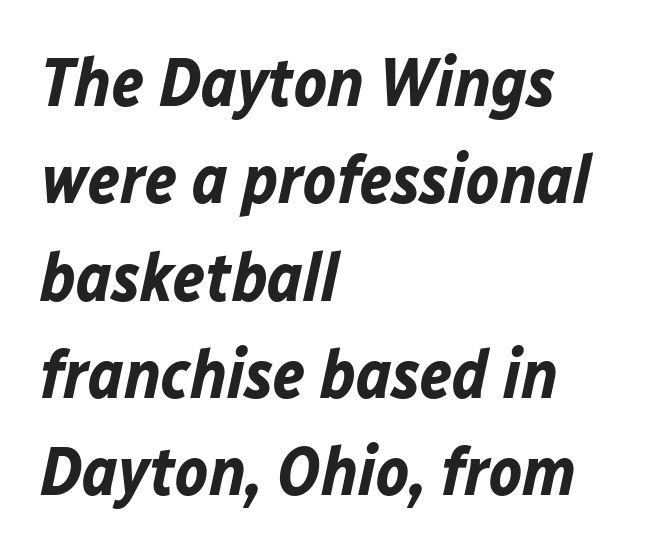
Check under the words: just untouched page. Do the characters align in a grid? No, the font is proportional. I'd describe the lettering as bold — thick and assertive. A classic flush-left, rag-right setting is used for this passage. The typography opts for an oblique posture over an upright one. Observe the ordinary spacing: letters are neighbours, not strangers.
